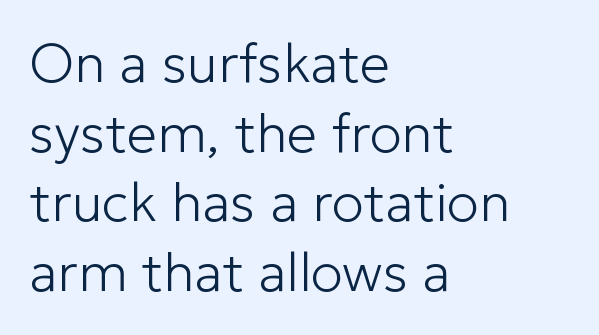
Each letter keeps its own natural width here, so spacing adapts to shape. No heavy texture on the line: the type isn't bold. The leading is moderate, giving the passage an even texture. A clean baseline with only descenders dipping below it. Type style note: lacks serifs.
